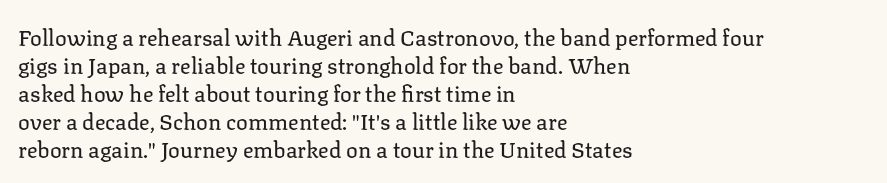
No extra ink here — the face is not bold. Students, observe: this is what conventionally led text looks like. Visually the block forms a straight wall on the left and a jagged coastline on the right. Clear beneath every line of the passage.
